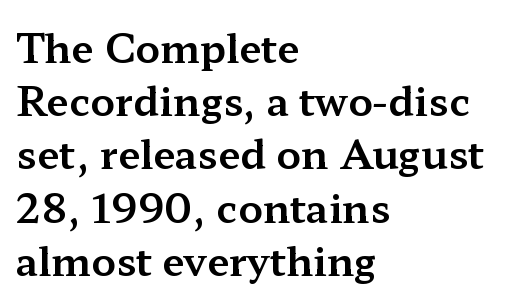
{"serif": "yes", "italic": "no", "width": "wide", "stroke_contrast": "medium", "x_height": "medium", "monospaced": "no", "underline": "no", "align": "left", "line_spacing": "normal", "line_spacing_ratio": 1.33, "letter_spacing": "normal", "letter_spacing_em": 0.0, "glyph_px": 40}
